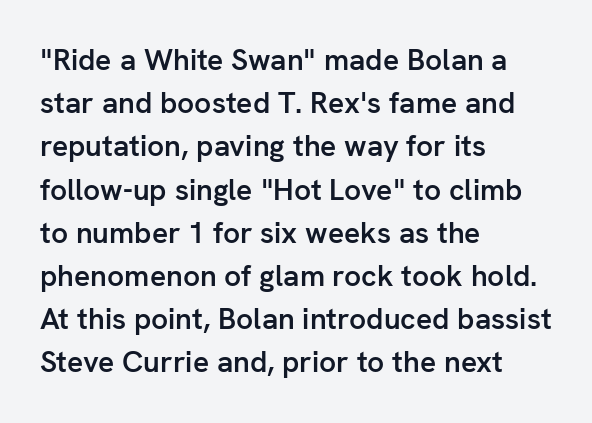
Unmarked baselines from the first word to the last. Proportional: the letters do not fall into vertical columns. Quick note: interline space is typical. The type family on display is of the sans-serif kind. The tracking reads as untouched default to a designer's eye.
